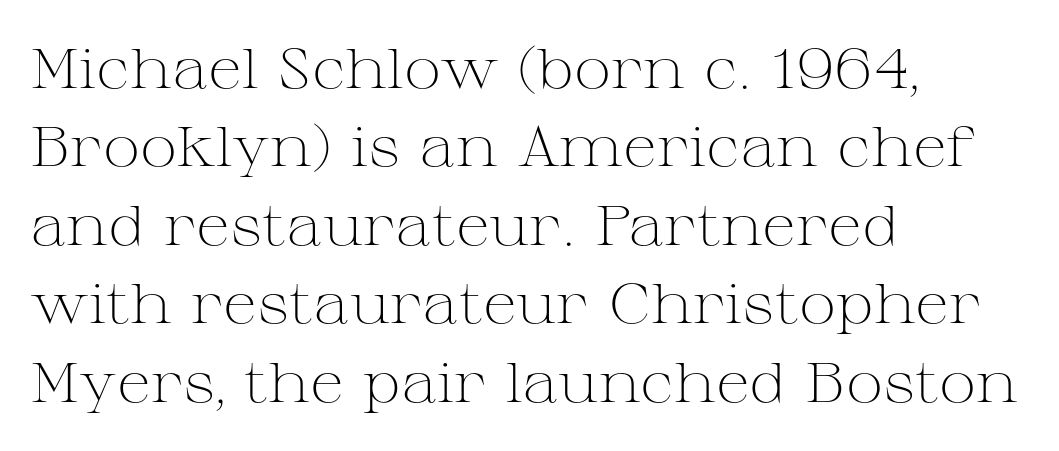
Q: Is the text bold? A: No.
Q: Is the text italic (slanted)? A: No, it is upright.
Q: Is the typeface a serif or a sans-serif typeface? A: Serif.
Q: Is the text underlined? A: No.
Q: How is the paragraph aligned? A: Left-aligned.
Q: Is the spacing between letters normal or unusually wide? A: Normal.
Q: Is the spacing between lines tight, normal or loose? A: Normal.
Q: Width (condensed, normal, or wide)? A: Wide.
Q: Stroke contrast? A: Medium.
Q: x-height? A: Medium.
Q: Monospaced? A: No.
